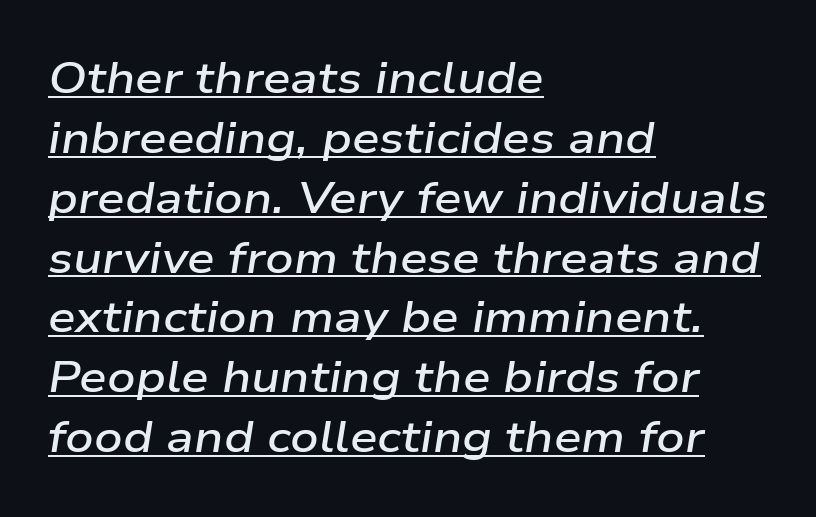
Q: Is the text bold? A: Semi-bold.
Q: Is the text italic (slanted)? A: Yes, it leans right by about 9 degrees.
Q: Is the text underlined? A: Yes.
Q: How is the paragraph aligned? A: Left-aligned.
Q: Is the spacing between letters normal or unusually wide? A: Normal.
Q: Is the spacing between lines tight, normal or loose? A: Normal.
Q: Width (condensed, normal, or wide)? A: Wide.
Q: Stroke contrast? A: Low.
Q: x-height? A: Medium.
Q: Monospaced? A: No.
